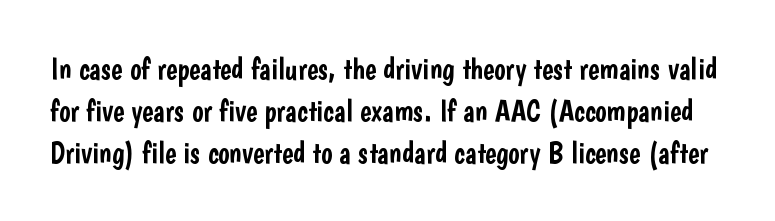
Is the letter spacing exaggerated? No — it looks like the ordinary default. Spacing verdict: proportional, widths tailored to each character. The area under the type is left untouched. Are there feet on the stems? There aren't — it's a sans.
